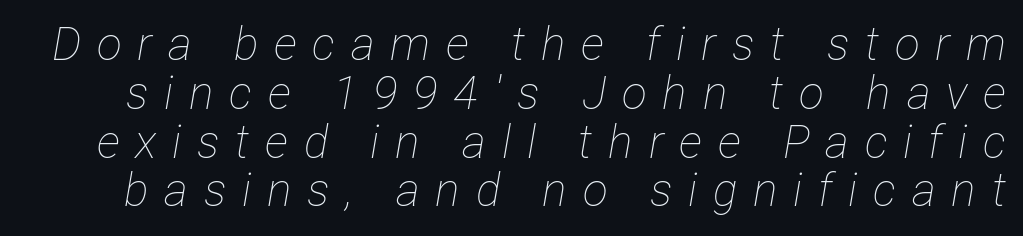
Q: Is the text bold? A: No.
Q: Is the text italic (slanted)? A: Yes, it leans right by about 12 degrees.
Q: Is the text underlined? A: No.
Q: Is the spacing between letters normal or unusually wide? A: Unusually wide.
Q: Is the spacing between lines tight, normal or loose? A: Tight.
Q: Width (condensed, normal, or wide)? A: Condensed.
Q: Stroke contrast? A: Low.
Q: x-height? A: Medium.
Q: Monospaced? A: No.
